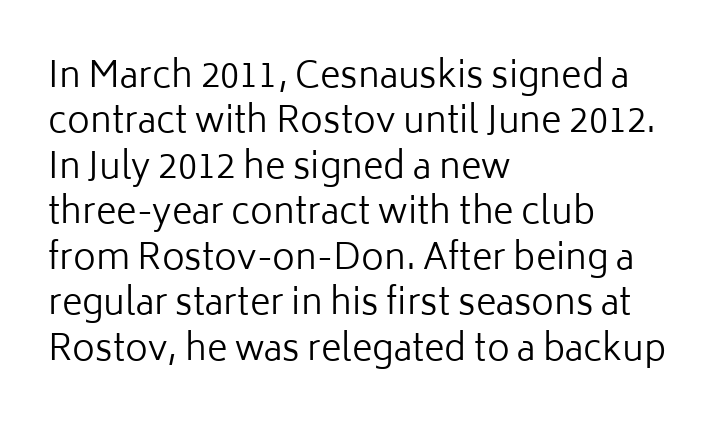
The image shows 35 px regular-weight sans-serif type, upright; set left-aligned, normal line spacing (1.3x), normal letter spacing, not underlined; low stroke contrast and a medium x-height.
